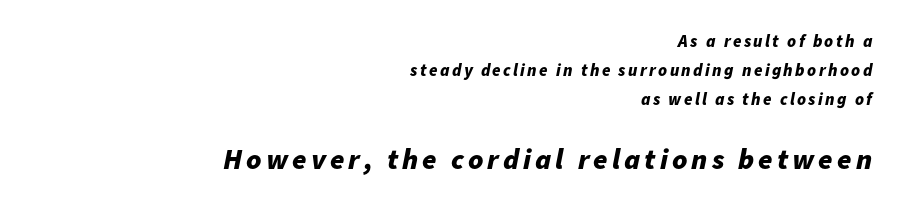
Q: Is the text bold? A: Yes.
Q: Is the text italic (slanted)? A: Yes, it leans right by about 11 degrees.
Q: Is the text underlined? A: No.
Q: How is the paragraph aligned? A: Right-aligned.
Q: Which block of text is set in a larger size, the first (top) or the second (bottom)? A: The second (bottom) one.
Q: Width (condensed, normal, or wide)? A: Normal.
Q: Stroke contrast? A: Low.
Q: x-height? A: Medium.
Q: Monospaced? A: No.
